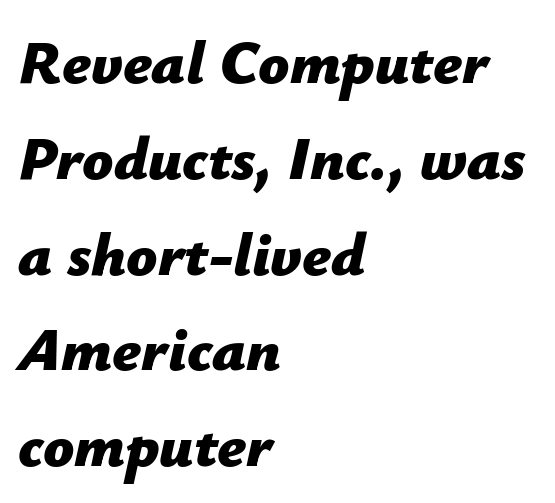
The image shows 61 px bold type, italic (leaning right); set left-aligned, normal line spacing (1.57x), normal letter spacing, not underlined; low stroke contrast and a medium x-height.
